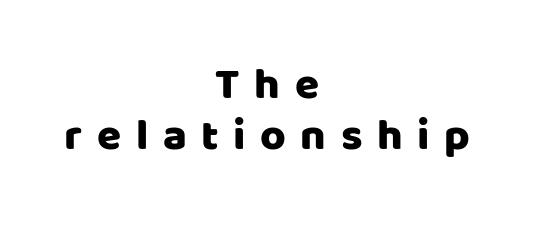
The image shows 44 px sans-serif type, upright; set centered, line spacing 1.17x, unusually wide letter spacing (+0.33 em), not underlined; low stroke contrast and a large x-height.
